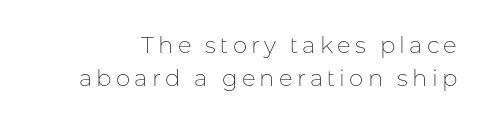
The image shows 23 px text type, upright; set normal line spacing (1.42x), not underlined.
